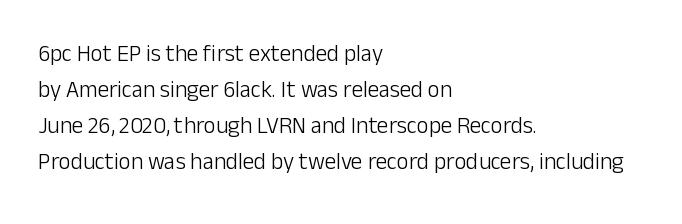
Q: Is the text bold? A: No.
Q: Is the text italic (slanted)? A: No, it is upright.
Q: Is the text underlined? A: No.
Q: How is the paragraph aligned? A: Left-aligned.
Q: Is the spacing between letters normal or unusually wide? A: Normal.
Q: Is the spacing between lines tight, normal or loose? A: Normal.
